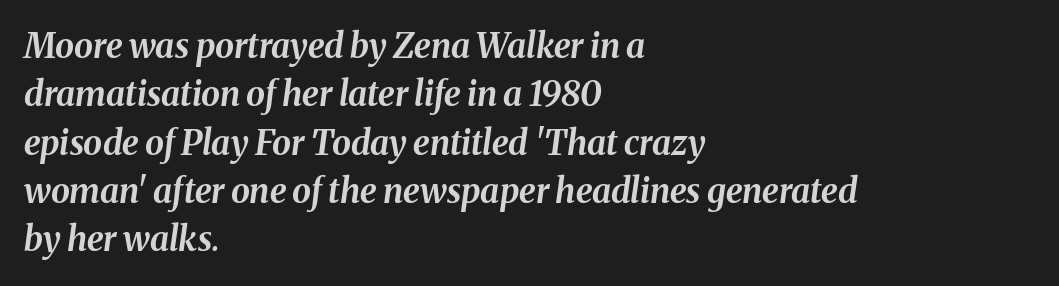
Q: Is the text bold? A: Yes.
Q: Is the text italic (slanted)? A: Yes, it leans right by about 8 degrees.
Q: Is the text underlined? A: No.
Q: How is the paragraph aligned? A: Left-aligned.
Q: Is the spacing between letters normal or unusually wide? A: Normal.
Q: Is the spacing between lines tight, normal or loose? A: Normal.
Q: Width (condensed, normal, or wide)? A: Normal.
Q: Stroke contrast? A: Medium.
Q: x-height? A: Medium.
Q: Monospaced? A: No.
